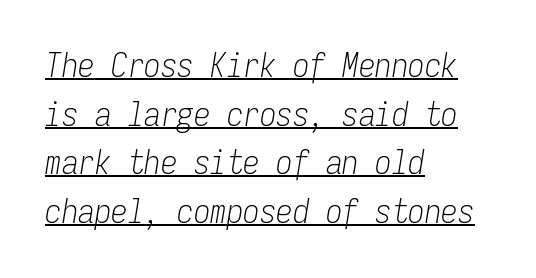
Q: Is the text bold? A: No.
Q: Is the text italic (slanted)? A: Yes, it leans right by about 9 degrees.
Q: Is the text underlined? A: Yes.
Q: How is the paragraph aligned? A: Left-aligned.
Q: Is the spacing between letters normal or unusually wide? A: Normal.
Q: Is the spacing between lines tight, normal or loose? A: Normal.
Q: Width (condensed, normal, or wide)? A: Condensed.
Q: Stroke contrast? A: Low.
Q: x-height? A: Medium.
Q: Monospaced? A: Yes.
